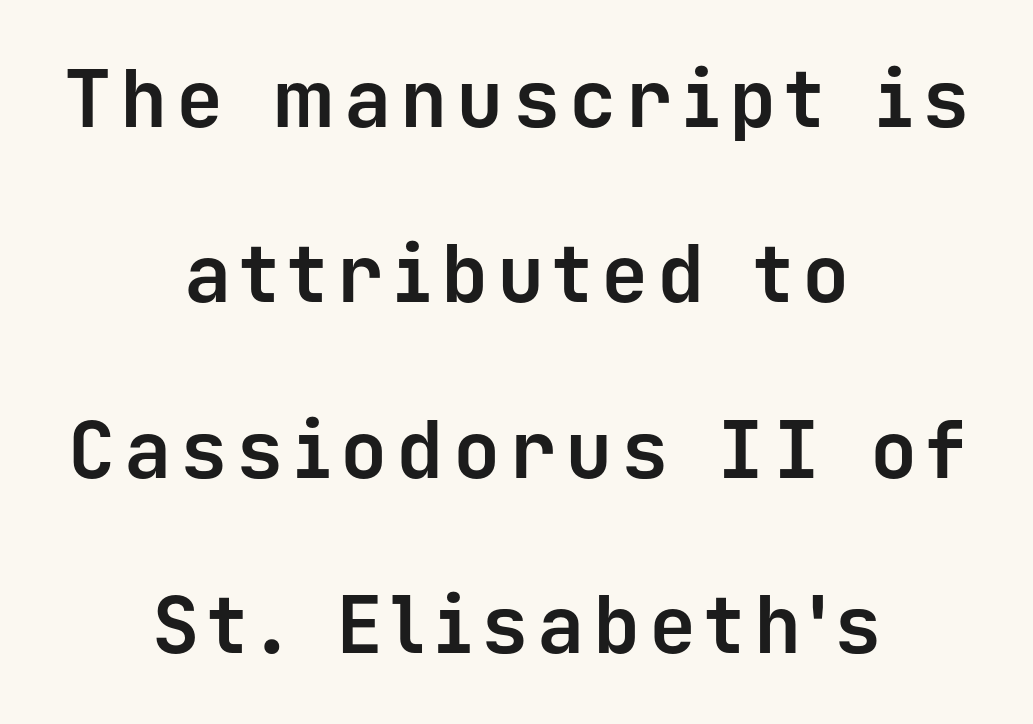
The image shows 79 px bold sans-serif type, upright, monospaced; set centered, loose line spacing (2.22x), not underlined; low stroke contrast and a medium x-height.
